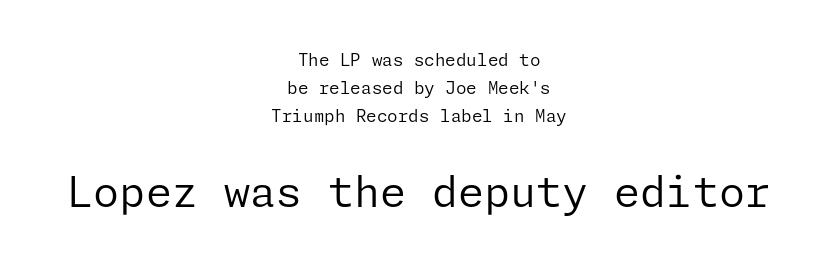
{"serif": "no", "italic": "no", "bold": "no", "weight": "regular", "width": "normal", "stroke_contrast": "low", "x_height": "medium", "underline": "no", "align": "center", "line_spacing": "normal", "line_spacing_ratio": 1.65, "letter_spacing": "normal", "letter_spacing_em": 0.0, "larger_block": "second", "size_ratio": 2.47, "glyph_px": 42}
